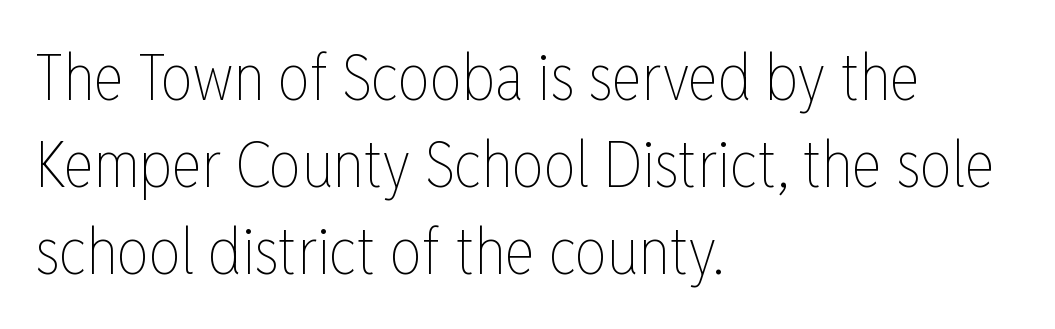
Q: Is the text bold? A: No.
Q: Is the text italic (slanted)? A: No, it is upright.
Q: Is the text underlined? A: No.
Q: How is the paragraph aligned? A: Left-aligned.
Q: Is the spacing between letters normal or unusually wide? A: Normal.
Q: Is the spacing between lines tight, normal or loose? A: Normal.
Q: Width (condensed, normal, or wide)? A: Condensed.
Q: Stroke contrast? A: Low.
Q: x-height? A: Medium.
Q: Monospaced? A: No.
